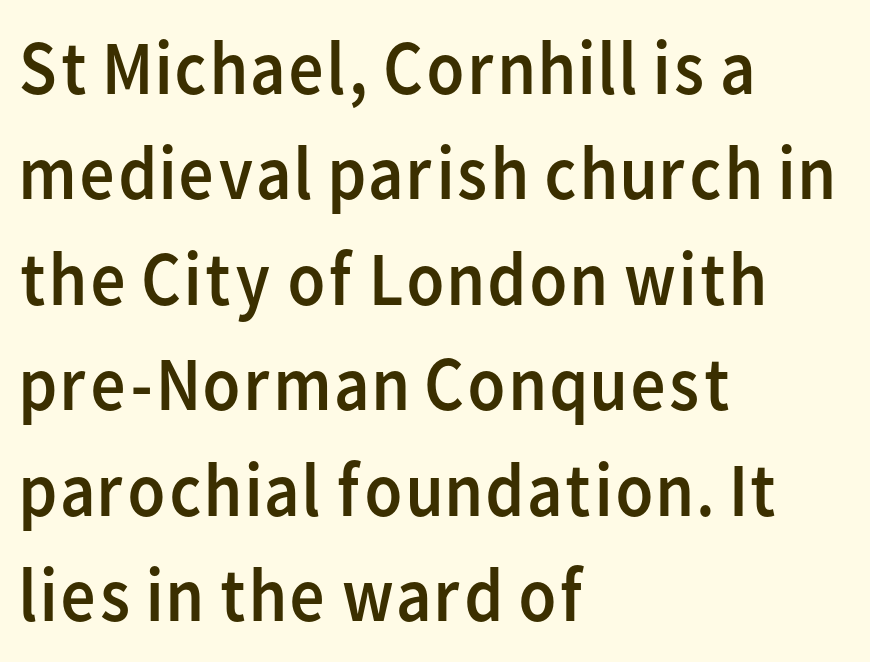
{"serif": "no", "italic": "no", "bold": "no", "weight": "regular", "width": "normal", "stroke_contrast": "low", "x_height": "medium", "monospaced": "no", "underline": "no", "align": "left", "line_spacing": "normal", "line_spacing_ratio": 1.37, "letter_spacing": "normal", "letter_spacing_em": 0.0, "glyph_px": 77}
